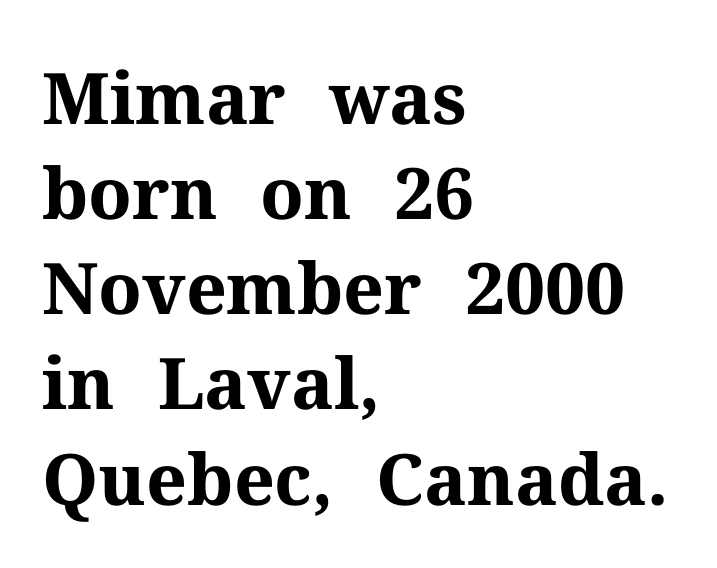
Q: Is the text bold? A: Yes.
Q: Is the text italic (slanted)? A: No, it is upright.
Q: Is the typeface a serif or a sans-serif typeface? A: Serif.
Q: Is the text underlined? A: No.
Q: How is the paragraph aligned? A: Left-aligned.
Q: Is the spacing between letters normal or unusually wide? A: Normal.
Q: Is the spacing between lines tight, normal or loose? A: Normal.
Q: Width (condensed, normal, or wide)? A: Normal.
Q: Stroke contrast? A: Medium.
Q: x-height? A: Medium.
Q: Monospaced? A: No.
